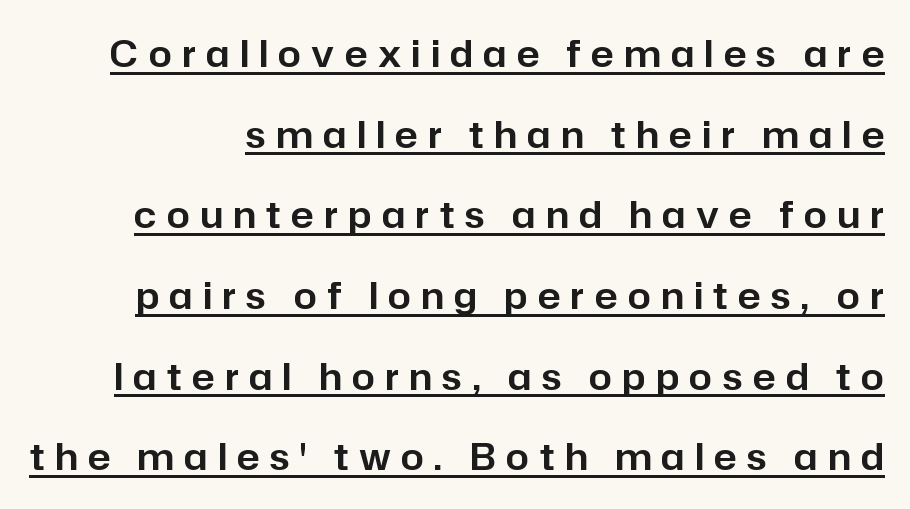
The string is rendered with underlining switched on. A typesetter would mark this as roman, not italic. Baseline-to-baseline distance is far greater than the letter height. This sample uses a sans-serif face. You could not count columns in this text — the font is proportionally spaced. Between one letter and the next there's a generous, obvious gap.
